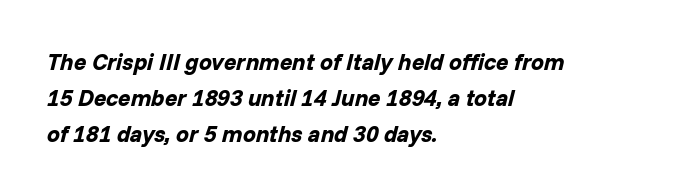
Q: Is the text bold? A: Yes.
Q: Is the text italic (slanted)? A: Yes, it leans right by about 14 degrees.
Q: Is the text underlined? A: No.
Q: How is the paragraph aligned? A: Left-aligned.
Q: Is the spacing between letters normal or unusually wide? A: Normal.
Q: Is the spacing between lines tight, normal or loose? A: Normal.
